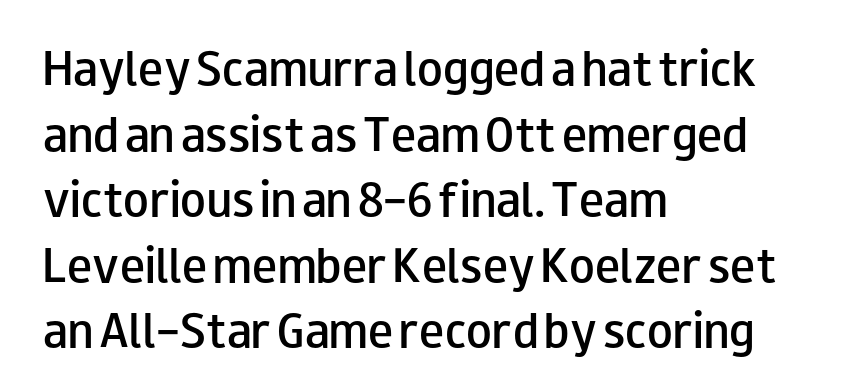
Q: Is the text bold? A: Semi-bold.
Q: Is the text italic (slanted)? A: No, it is upright.
Q: Is the typeface a serif or a sans-serif typeface? A: Sans-serif.
Q: Is the text underlined? A: No.
Q: How is the paragraph aligned? A: Left-aligned.
Q: Is the spacing between letters normal or unusually wide? A: Normal.
Q: Is the spacing between lines tight, normal or loose? A: Normal.
Q: Width (condensed, normal, or wide)? A: Wide.
Q: Stroke contrast? A: Low.
Q: x-height? A: Small.
Q: Monospaced? A: No.
